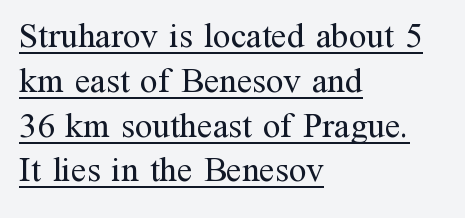
Q: Is the text bold? A: No.
Q: Is the text italic (slanted)? A: No, it is upright.
Q: Is the typeface a serif or a sans-serif typeface? A: Serif.
Q: Is the text underlined? A: Yes.
Q: How is the paragraph aligned? A: Left-aligned.
Q: Is the spacing between letters normal or unusually wide? A: Normal.
Q: Is the spacing between lines tight, normal or loose? A: Normal.
Q: Width (condensed, normal, or wide)? A: Normal.
Q: Stroke contrast? A: Medium.
Q: x-height? A: Medium.
Q: Monospaced? A: No.
